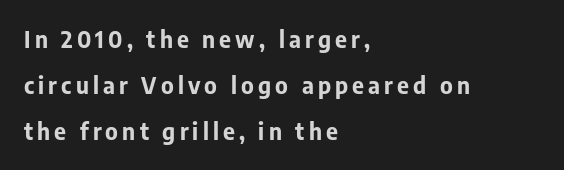
The image shows 23 px bold type, upright; set left-aligned, loose line spacing (1.99x), not underlined.
